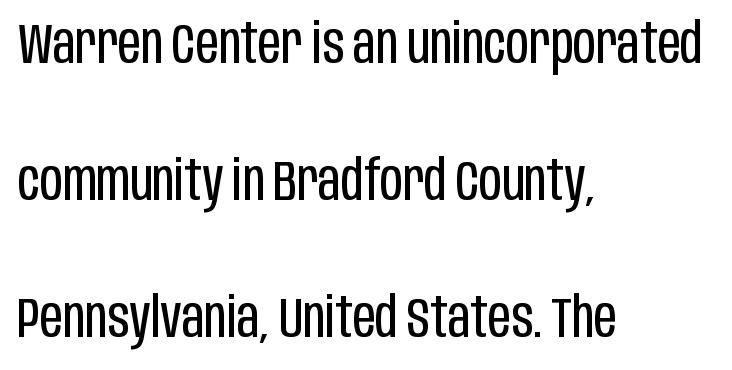
The typesetting does not lean heavy: it is not bold. You could not count columns in this text — the font is proportionally spaced. Leftover space on each line is placed entirely after the last word. This is sans-serif lettering, the kind often seen on screens and signage.
